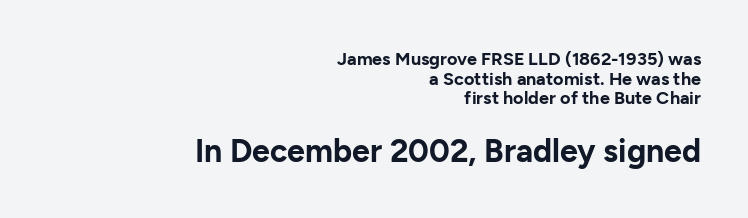
Q: Is the text bold? A: Yes.
Q: Is the text italic (slanted)? A: No, it is upright.
Q: Is the typeface a serif or a sans-serif typeface? A: Sans-serif.
Q: Is the text underlined? A: No.
Q: How is the paragraph aligned? A: Right-aligned.
Q: Is the spacing between letters normal or unusually wide? A: Normal.
Q: Is the spacing between lines tight, normal or loose? A: Tight.
Q: Which block of text is set in a larger size, the first (top) or the second (bottom)? A: The second (bottom) one.
Q: Width (condensed, normal, or wide)? A: Normal.
Q: Stroke contrast? A: Low.
Q: x-height? A: Medium.
Q: Monospaced? A: No.
